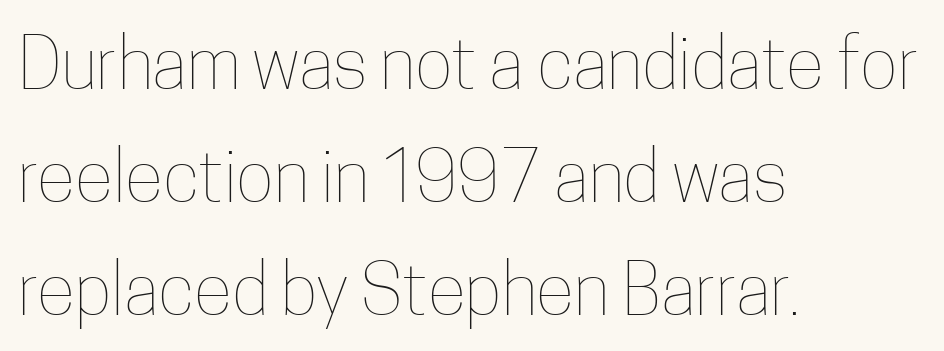
{"italic": "no", "bold": "no", "weight": "thin", "width": "condensed", "stroke_contrast": "low", "x_height": "medium", "monospaced": "no", "underline": "no", "align": "left", "line_spacing": "normal", "line_spacing_ratio": 1.59, "letter_spacing": "normal", "letter_spacing_em": 0.0, "glyph_px": 71}
